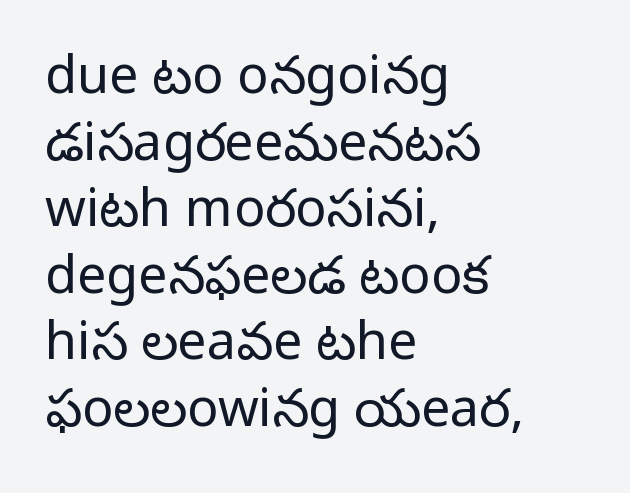
The image shows 52 px regular-weight sans-serif type, upright; set left-aligned, normal line spacing (1.28x), normal letter spacing, not underlined; low stroke contrast and a medium x-height.
